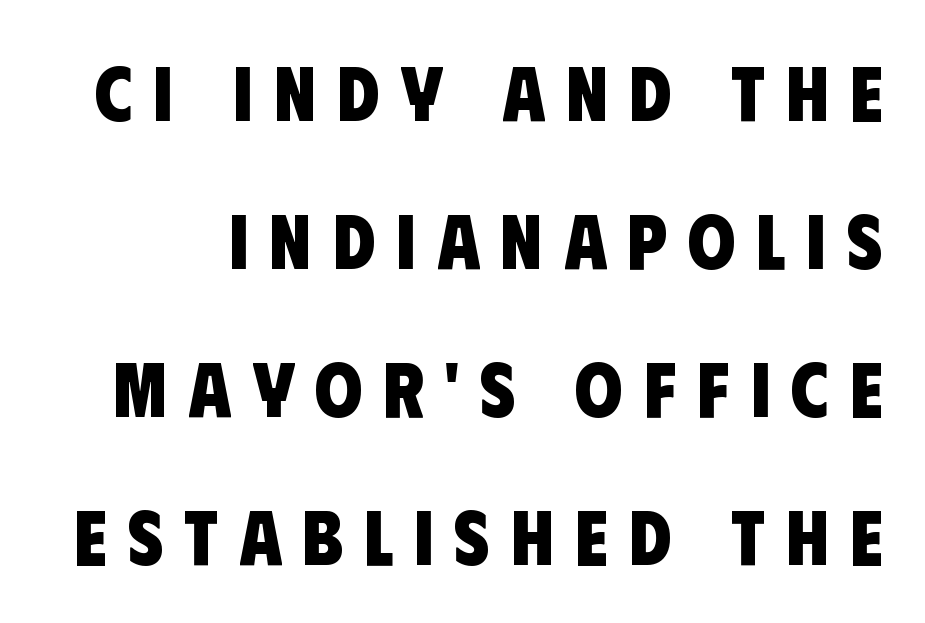
Quick note: underline off. Look at the stroke-to-counter ratio: heavy, a bold. Proportional: the letters do not fall into vertical columns. Widely set lines give the paragraph a tall, airy silhouette.
